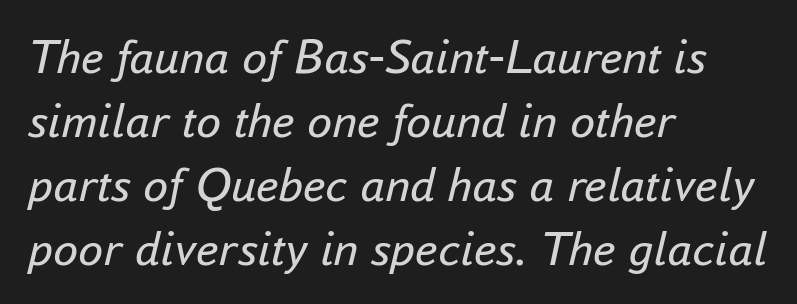
{"italic": "yes", "lean": "right", "slant_degrees": 16, "bold": "no", "weight": "regular", "width": "normal", "stroke_contrast": "low", "x_height": "small", "monospaced": "no", "underline": "no", "align": "left", "line_spacing": "normal", "line_spacing_ratio": 1.28, "letter_spacing": "normal", "letter_spacing_em": 0.0, "glyph_px": 50}
